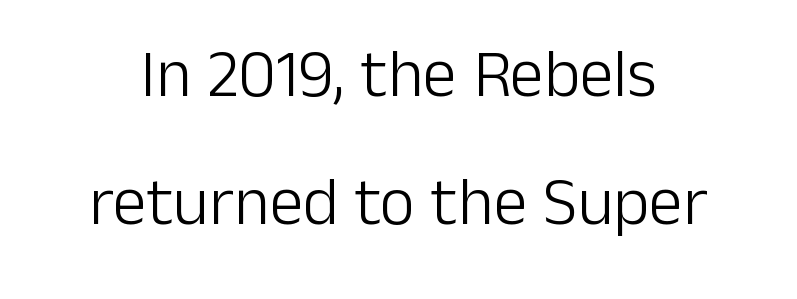
{"serif": "no", "italic": "no", "bold": "no", "weight": "light", "width": "normal", "stroke_contrast": "low", "x_height": "medium", "monospaced": "no", "underline": "no", "align": "center", "line_spacing_ratio": 1.88, "letter_spacing": "normal", "letter_spacing_em": 0.0, "glyph_px": 68}
